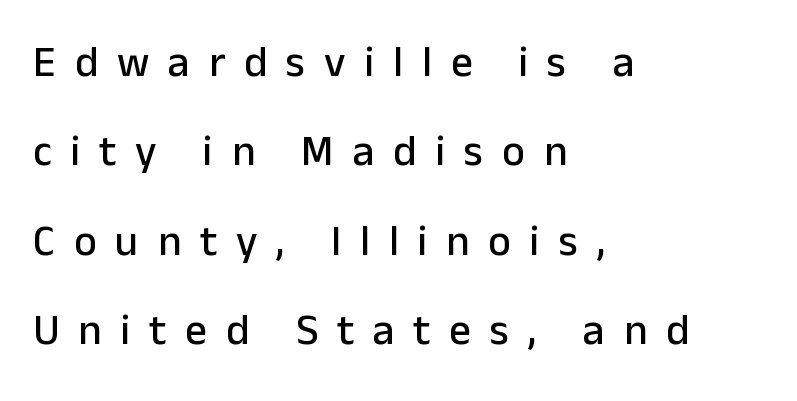
The passage is arranged the way most books set body copy — flush left. Glance below the letters and you will spot only blank space. The letterforms stand isolated, each surrounded by extra space. Nope, not italic — everything's standing straight. The lines are spread far apart with generous leading. You could not count columns in this text — the font is proportionally spaced.
